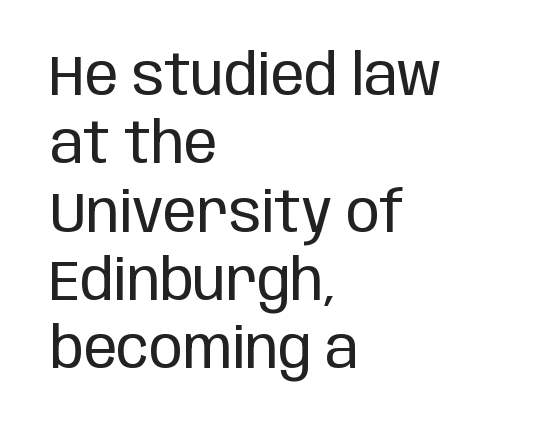
{"serif": "no", "italic": "no", "bold": "no", "weight": "regular", "width": "condensed", "stroke_contrast": "low", "x_height": "large", "monospaced": "no", "underline": "no", "align": "left", "line_spacing_ratio": 1.22, "letter_spacing": "normal", "letter_spacing_em": 0.0, "glyph_px": 56}
